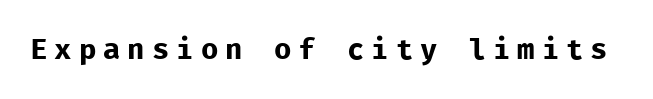
{"serif": "no", "italic": "no", "bold": "no", "weight": "regular", "width": "normal", "stroke_contrast": "low", "x_height": "medium", "monospaced": "yes", "underline": "no", "letter_spacing": "wide", "letter_spacing_em": 0.24, "glyph_px": 29}
